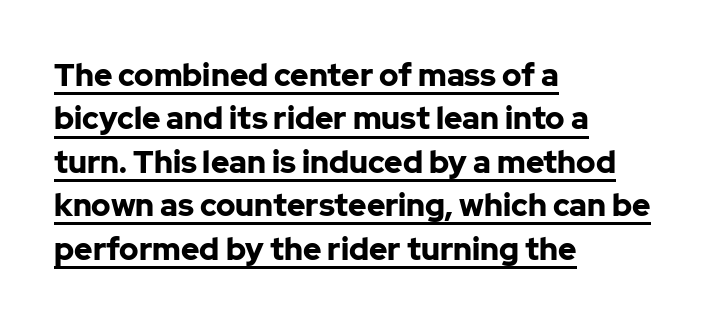
{"serif": "no", "italic": "no", "bold": "yes", "weight": "bold", "width": "normal", "stroke_contrast": "low", "x_height": "medium", "monospaced": "no", "underline": "yes", "align": "left", "line_spacing": "normal", "line_spacing_ratio": 1.4, "letter_spacing": "normal", "letter_spacing_em": 0.0, "glyph_px": 31}
